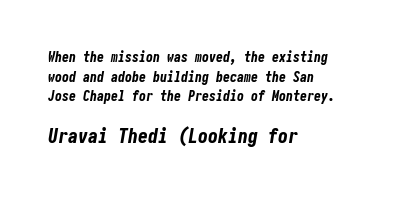
The image shows 20 px bold type, italic (leaning right); set left-aligned, normal line spacing (1.41x), normal letter spacing, not underlined; the second (bottom) block is 1.43x larger.
